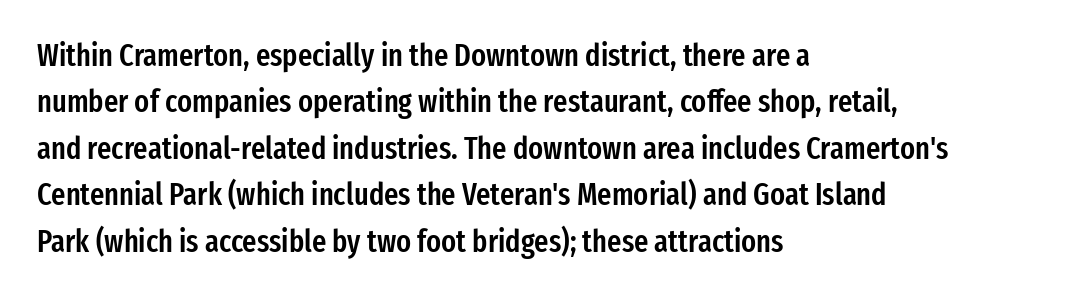
What's the leading like? Ordinary, nothing unusual. In terms of letterform style, serifs are entirely absent. The letters sit at their default tracking, neither squeezed nor spread. The typography opts for an upright posture over an oblique one. This is the in-between weight designers call semibold or demi. You could not count columns in this text — the font is proportionally spaced.
